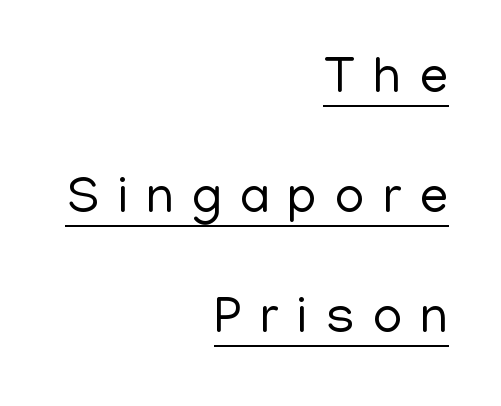
The rendering anchors every line to the right-hand side. If you measured baseline to baseline, you'd find a long distance. Tracking value appears strongly positive — letters spread wide. The specimen reads as upright at a glance.
